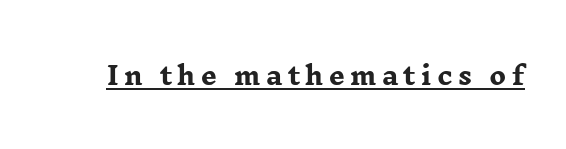
The image shows 25 px bold type, upright; set unusually wide letter spacing (+0.21 em), underlined.
